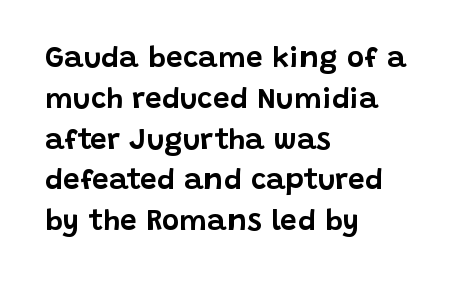
Q: Is the text italic (slanted)? A: No, it is upright.
Q: Is the typeface a serif or a sans-serif typeface? A: Sans-serif.
Q: Is the text underlined? A: No.
Q: How is the paragraph aligned? A: Left-aligned.
Q: Is the spacing between letters normal or unusually wide? A: Normal.
Q: Is the spacing between lines tight, normal or loose? A: Normal.
Q: Width (condensed, normal, or wide)? A: Normal.
Q: Stroke contrast? A: Low.
Q: x-height? A: Large.
Q: Monospaced? A: No.
